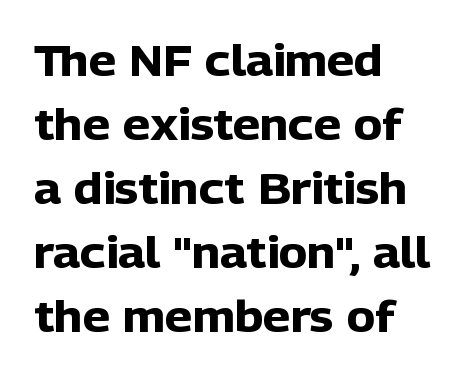
The letters stand straight up with perfectly vertical stems. The sample has been set heavy, in full bold. Here the glyphs are tracked normally, forming tight word shapes. Descenders hang freely into open space.
